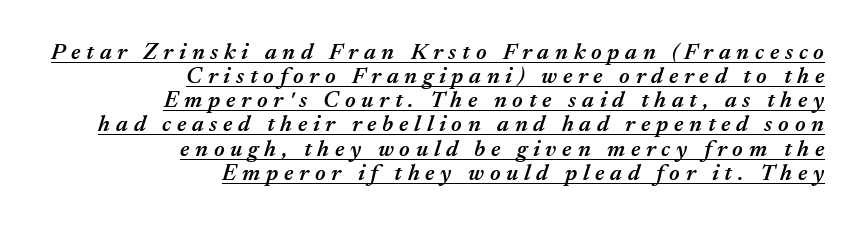
The string is rendered with underlining switched on. Bold? Not quite — semibold, heavier than regular but stopping short. Closely set lines give the paragraph a compact silhouette. Reading down the block, your eye finds every line finishing at a fixed right position.
